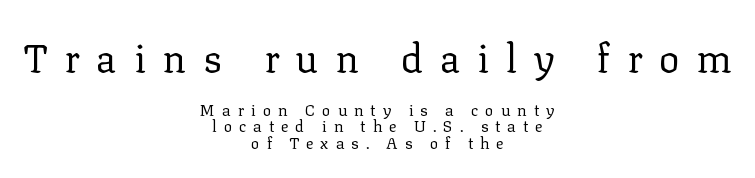
The first block has been scaled up relative to the second. Notice how descenders almost collide with the ascenders below — that's tight leading. Weight: in the light-to-regular range. Does extra space separate the letters? Yes, quite a lot of it. Classification — serif. Reading down the block, each line starts at a different indent, mirrored at its end.
